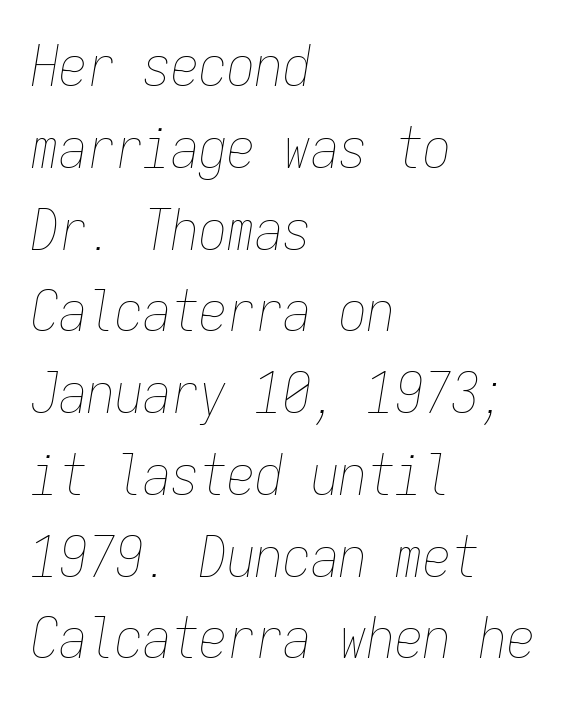
{"italic": "yes", "lean": "right", "slant_degrees": 9, "bold": "no", "weight": "thin", "width": "condensed", "stroke_contrast": "low", "x_height": "medium", "monospaced": "yes", "underline": "no", "align": "left", "line_spacing": "normal", "line_spacing_ratio": 1.46, "letter_spacing": "normal", "letter_spacing_em": 0.0, "glyph_px": 56}
